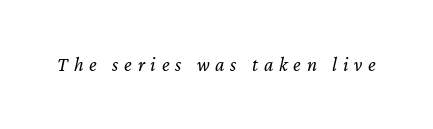
{"italic": "yes", "lean": "right", "slant_degrees": 12, "bold": "no", "underline": "no", "letter_spacing": "wide", "letter_spacing_em": 0.29, "glyph_px": 20}
